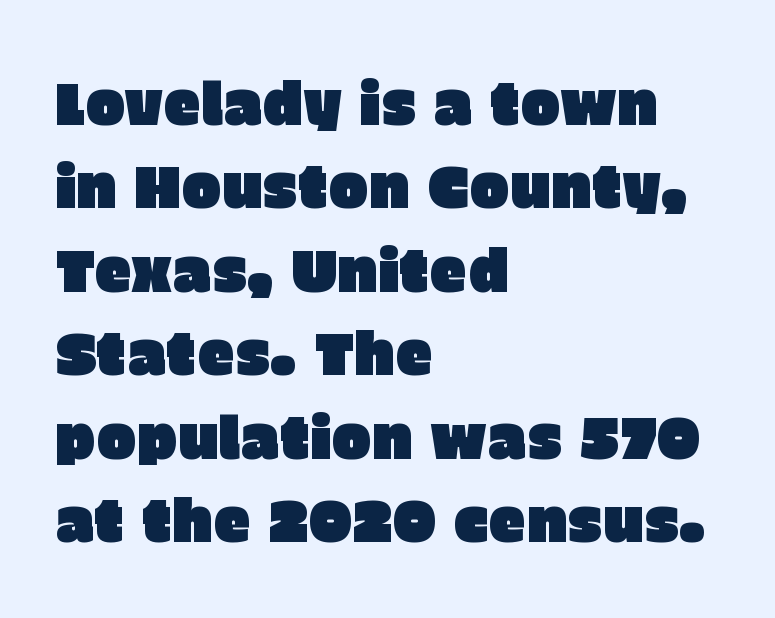
Q: Is the text italic (slanted)? A: No, it is upright.
Q: Is the typeface a serif or a sans-serif typeface? A: Sans-serif.
Q: Is the text underlined? A: No.
Q: How is the paragraph aligned? A: Left-aligned.
Q: Is the spacing between letters normal or unusually wide? A: Normal.
Q: Is the spacing between lines tight, normal or loose? A: Normal.
Q: Width (condensed, normal, or wide)? A: Normal.
Q: Stroke contrast? A: Low.
Q: x-height? A: Large.
Q: Monospaced? A: No.
